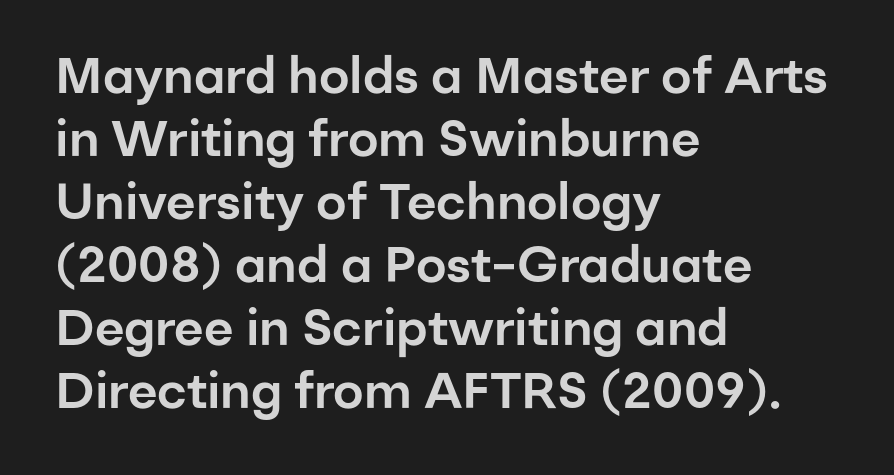
The image shows 50 px sans-serif type, upright; set left-aligned, normal line spacing (1.26x), normal letter spacing, not underlined; low stroke contrast and a medium x-height.
